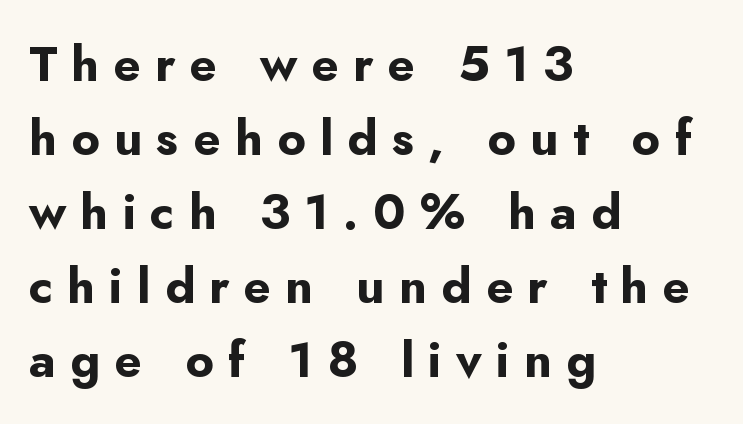
Beneath every word, the page is bare. Each letter keeps its own natural width here, so spacing adapts to shape. On the weight axis this lands at bold, roughly 700. It's the straight-up-and-down kind of type. The font family rendered here belongs to the sans-serif group. This sample uses expanded letter spacing, leaving extra air between glyphs.
